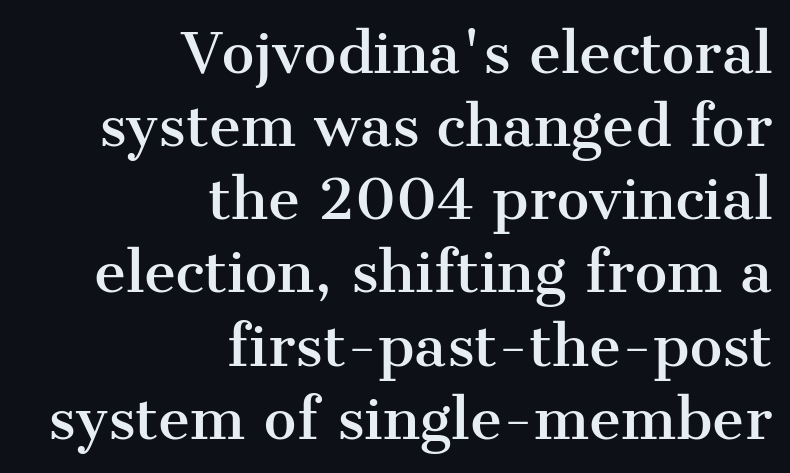
The passage shown is typeset with a serif family. The passage shown is typed in a proportional face where columns would drift. The lettering holds an erect, upright posture throughout. Compared with typical paragraphs, the rows here are spaced about the same.
